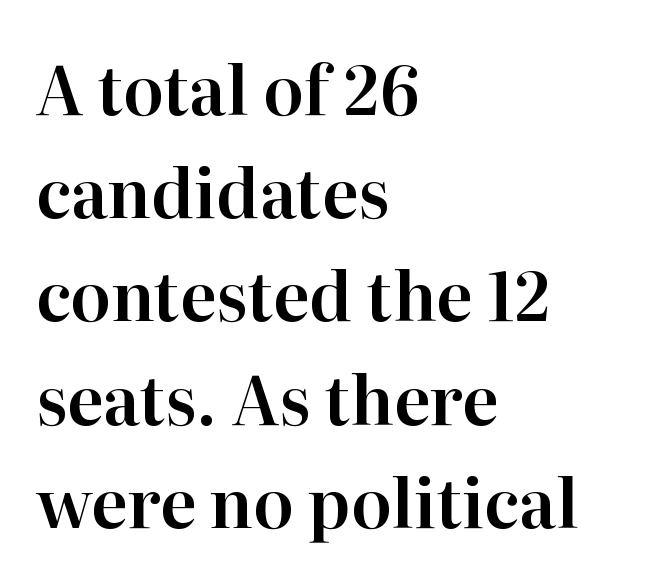
The image shows 67 px serif type, upright; set left-aligned, normal line spacing (1.54x), normal letter spacing, not underlined; high stroke contrast and a medium x-height.
